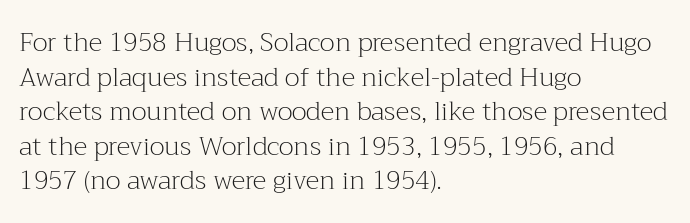
Q: Is the text bold? A: No.
Q: Is the text italic (slanted)? A: No, it is upright.
Q: Is the text underlined? A: No.
Q: How is the paragraph aligned? A: Left-aligned.
Q: Is the spacing between letters normal or unusually wide? A: Normal.
Q: Is the spacing between lines tight, normal or loose? A: Normal.
